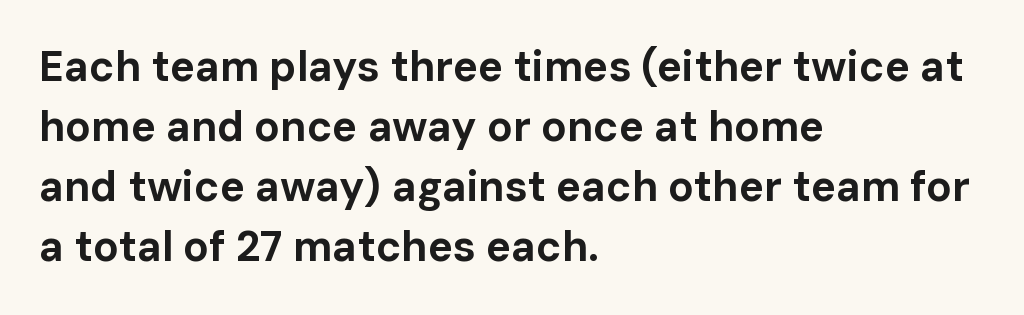
The image shows 42 px bold sans-serif type, upright; set left-aligned, normal line spacing (1.43x), normal letter spacing, not underlined; low stroke contrast and a medium x-height.
